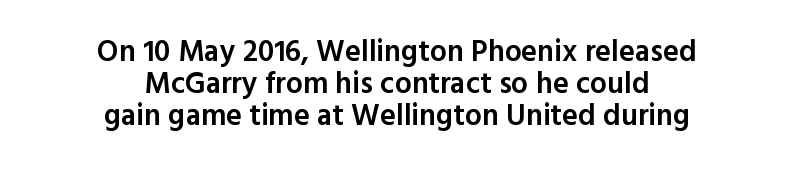
The characters display no serif detailing; their extremities are plain. No extra tracking has been applied to these lines. What's the leading like? Squeezed, with rows nearly overlapping. This is moderately heavy type, rendered in semibold. These lines are rendered in a variable-pitch font.
